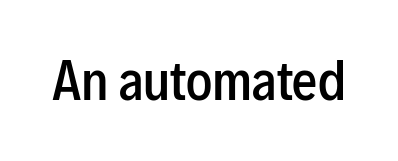
The image shows 50 px semibold, condensed sans-serif type, upright; set normal letter spacing, not underlined; low stroke contrast and a medium x-height.
